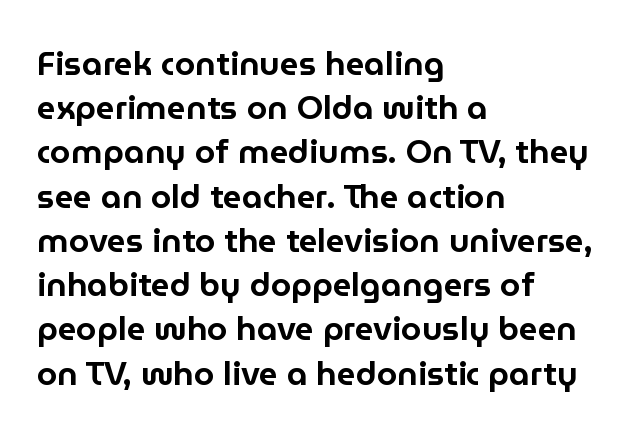
The image shows 33 px sans-serif type, upright; set left-aligned, normal line spacing (1.34x), normal letter spacing, not underlined; low stroke contrast and a medium x-height.
